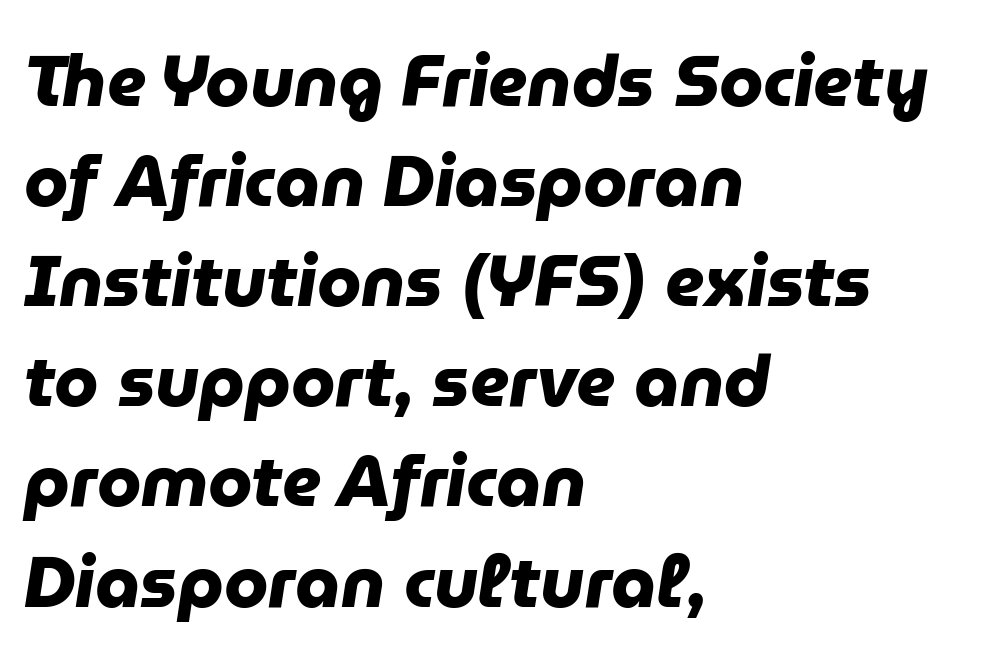
The image shows 71 px heavy sans-serif type; set left-aligned, normal line spacing (1.41x), normal letter spacing, not underlined; low stroke contrast and a medium x-height.
